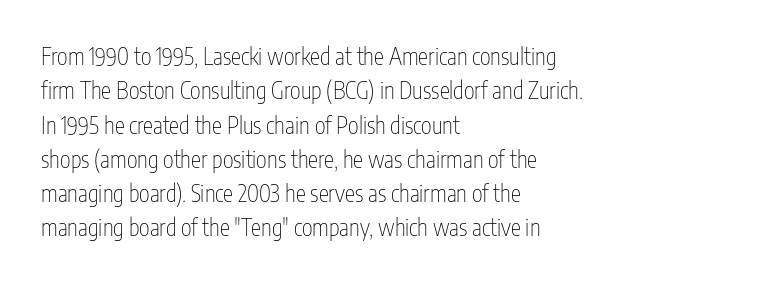
{"italic": "no", "bold": "no", "underline": "no", "align": "left", "line_spacing": "normal", "line_spacing_ratio": 1.49, "letter_spacing": "normal", "letter_spacing_em": 0.0, "glyph_px": 23}
